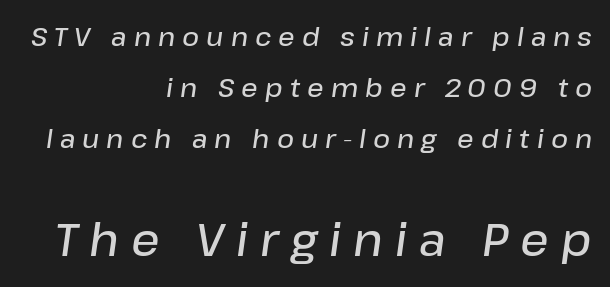
{"italic": "yes", "lean": "right", "slant_degrees": 8, "bold": "semi", "weight": "semibold", "width": "normal", "stroke_contrast": "low", "x_height": "medium", "monospaced": "no", "underline": "no", "align": "right", "line_spacing": "loose", "line_spacing_ratio": 1.96, "letter_spacing": "wide", "letter_spacing_em": 0.27, "larger_block": "second", "size_ratio": 1.73, "glyph_px": 45}
